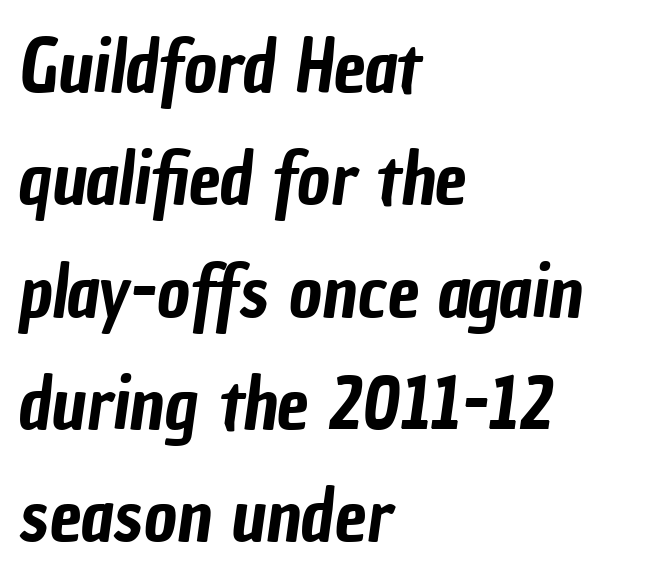
{"serif": "no", "width": "condensed", "stroke_contrast": "low", "x_height": "medium", "monospaced": "no", "underline": "no", "align": "left", "line_spacing": "normal", "line_spacing_ratio": 1.56, "letter_spacing": "normal", "letter_spacing_em": 0.0, "glyph_px": 72}
